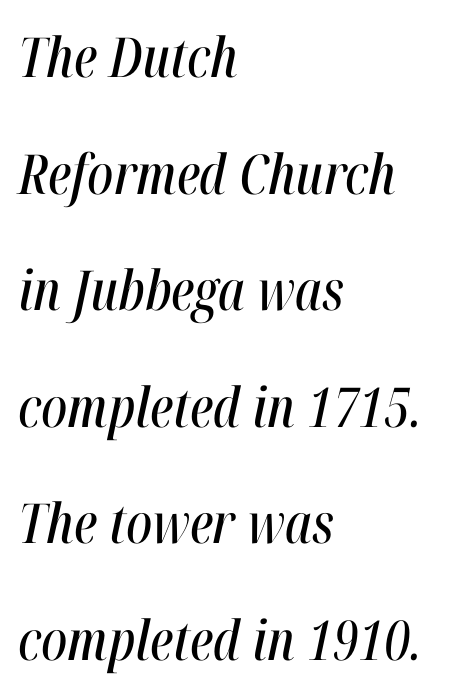
The image shows 55 px condensed type, italic (leaning right); set left-aligned, loose line spacing (2.12x), normal letter spacing, not underlined; high stroke contrast and a medium x-height.
